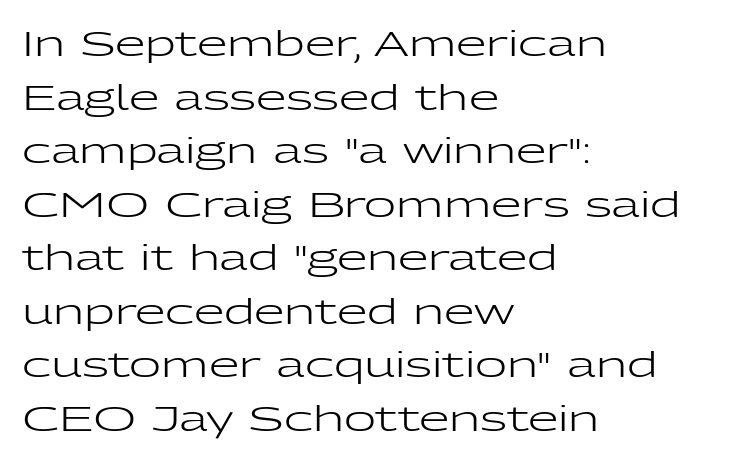
Look at the tracking — it's just the regular setting, nothing added. Check under the words: just untouched page. A student would call this left alignment; a typographer would say flush left, rag right. Looks like regular typesetting: each glyph gets only the width it needs. Reading down the column, the eye jumps a familiar distance to each next line.
